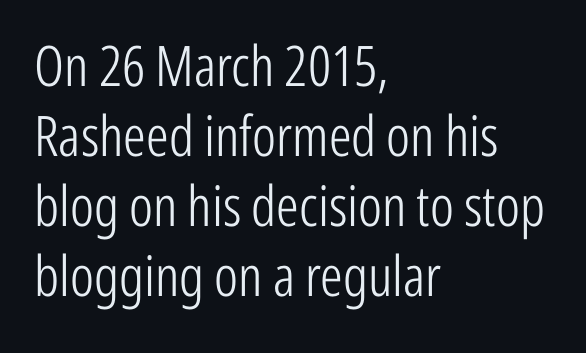
Do the characters align in a grid? No, the font is proportional. Nope, no serifs anywhere on these letters. Short and long lines alike share a common starting point at left. A typesetter would call this leading conventional body-copy spacing. Compared with typical body copy, the letter spacing here is the same.
